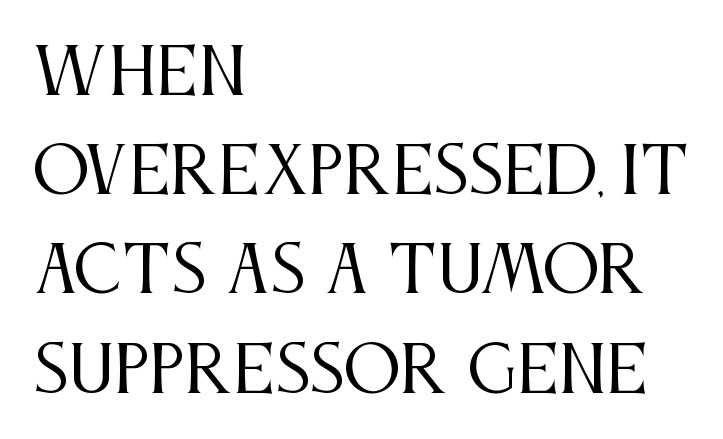
In terms of letterspacing, this is plain default setting. Examine the stroke ends and you'll spot serifs. This is the regular roman posture of the typeface. The gap between lines stays unmarked. Here the designer chose a conventional face with non-uniform glyph widths.
